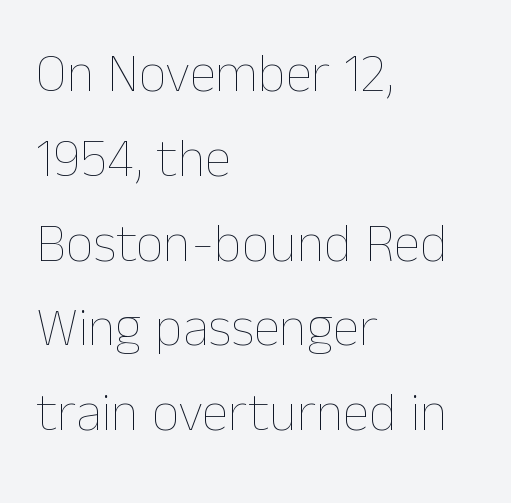
{"italic": "no", "bold": "no", "weight": "thin", "width": "normal", "stroke_contrast": "low", "x_height": "medium", "monospaced": "no", "underline": "no", "align": "left", "line_spacing": "normal", "line_spacing_ratio": 1.57, "letter_spacing": "normal", "letter_spacing_em": 0.0, "glyph_px": 54}
